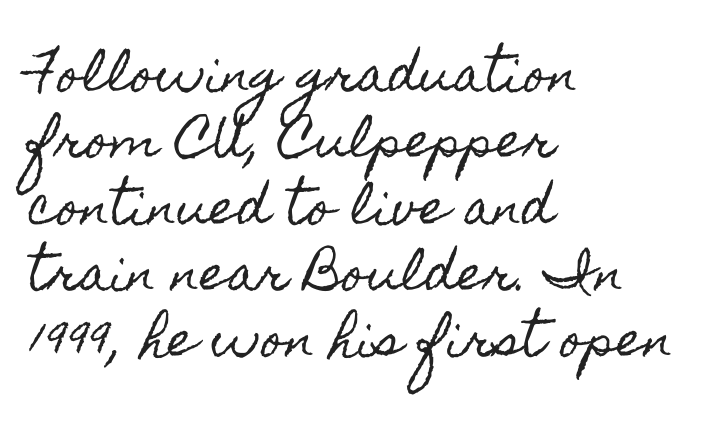
This rendering uses left alignment, leaving the right contour irregular. Normally led — the rows are evenly, conventionally spaced. Lines of text with bare space underneath. A typesetter would call this proportional, since set widths differ per character.
